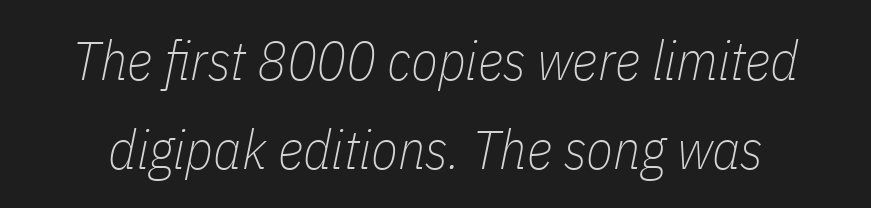
{"italic": "yes", "lean": "right", "slant_degrees": 11, "bold": "no", "weight": "thin", "width": "condensed", "stroke_contrast": "low", "x_height": "medium", "monospaced": "no", "underline": "no", "line_spacing": "normal", "line_spacing_ratio": 1.61, "letter_spacing": "normal", "letter_spacing_em": 0.0, "glyph_px": 55}
